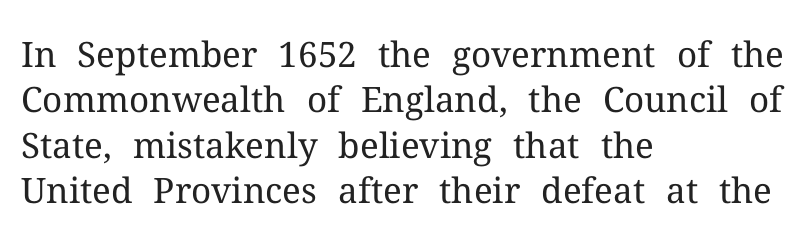
Q: Is the text bold? A: No.
Q: Is the text italic (slanted)? A: No, it is upright.
Q: Is the typeface a serif or a sans-serif typeface? A: Serif.
Q: Is the text underlined? A: No.
Q: How is the paragraph aligned? A: Left-aligned.
Q: Is the spacing between letters normal or unusually wide? A: Normal.
Q: Is the spacing between lines tight, normal or loose? A: Normal.
Q: Width (condensed, normal, or wide)? A: Normal.
Q: Stroke contrast? A: Medium.
Q: x-height? A: Medium.
Q: Monospaced? A: No.
